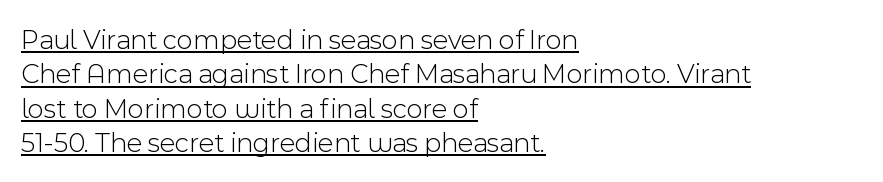
Q: Is the text bold? A: No.
Q: Is the text italic (slanted)? A: No, it is upright.
Q: Is the typeface a serif or a sans-serif typeface? A: Sans-serif.
Q: Is the text underlined? A: Yes.
Q: How is the paragraph aligned? A: Left-aligned.
Q: Is the spacing between letters normal or unusually wide? A: Normal.
Q: Width (condensed, normal, or wide)? A: Normal.
Q: x-height? A: Medium.
Q: Monospaced? A: No.
